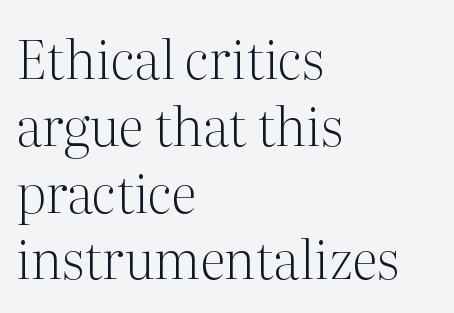
The image shows 53 px light serif type, upright; set left-aligned, normal line spacing (1.26x), normal letter spacing, not underlined; medium stroke contrast and a medium x-height.
